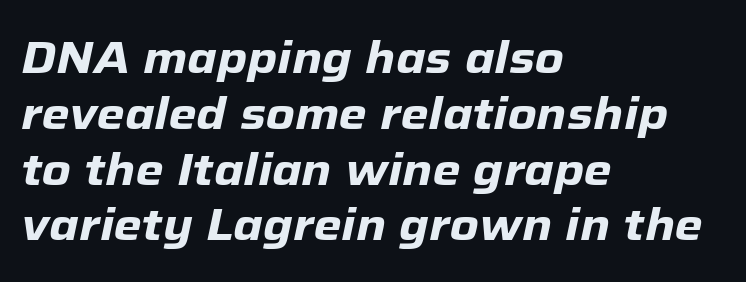
Q: Is the text bold? A: Yes.
Q: Is the text italic (slanted)? A: Yes, it leans right by about 12 degrees.
Q: Is the text underlined? A: No.
Q: How is the paragraph aligned? A: Left-aligned.
Q: Is the spacing between letters normal or unusually wide? A: Normal.
Q: Width (condensed, normal, or wide)? A: Normal.
Q: Stroke contrast? A: Low.
Q: x-height? A: Medium.
Q: Monospaced? A: No.
